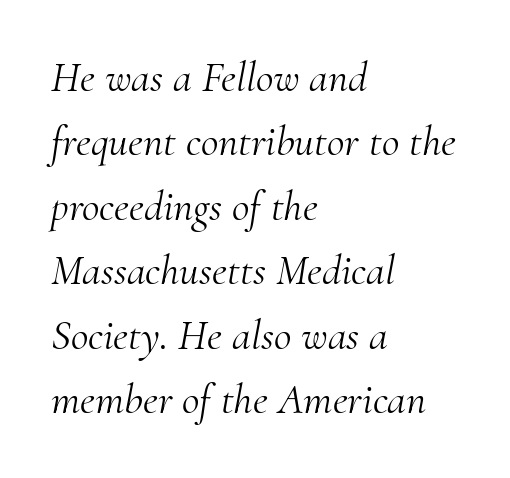
The image shows 43 px light serif type, italic (leaning right); set left-aligned, normal line spacing (1.5x), normal letter spacing, not underlined; medium stroke contrast and a small x-height.
